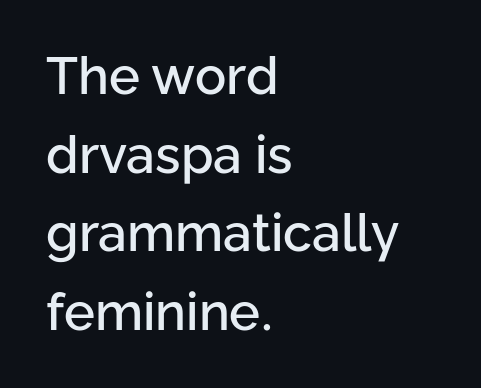
{"serif": "no", "italic": "no", "width": "normal", "stroke_contrast": "low", "x_height": "medium", "monospaced": "no", "underline": "no", "align": "left", "line_spacing": "normal", "line_spacing_ratio": 1.51, "letter_spacing": "normal", "letter_spacing_em": 0.0, "glyph_px": 52}
